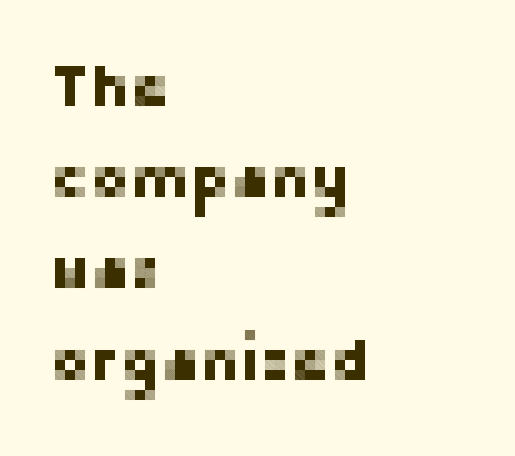
Q: Is the text italic (slanted)? A: No, it is upright.
Q: Is the typeface a serif or a sans-serif typeface? A: Sans-serif.
Q: Is the text underlined? A: No.
Q: How is the paragraph aligned? A: Left-aligned.
Q: Is the spacing between letters normal or unusually wide? A: Normal.
Q: Is the spacing between lines tight, normal or loose? A: Normal.
Q: Width (condensed, normal, or wide)? A: Normal.
Q: Stroke contrast? A: Low.
Q: x-height? A: Medium.
Q: Monospaced? A: No.
